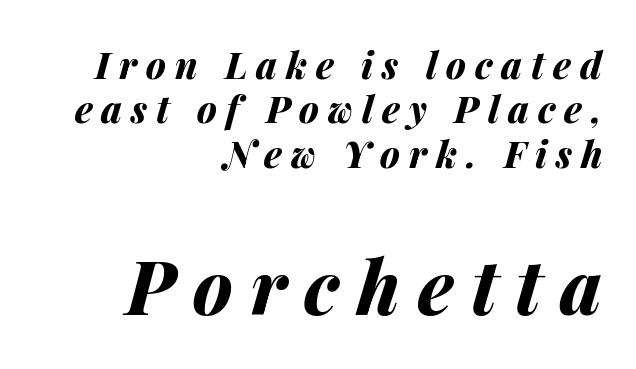
The letters advance in unequal steps, a hallmark of proportional type. Each line ends at the same right margin while the left side varies. Type without underlining. The type is letterspaced generously, with wide tracking. These words are printed bold, with thick strokes throughout.
